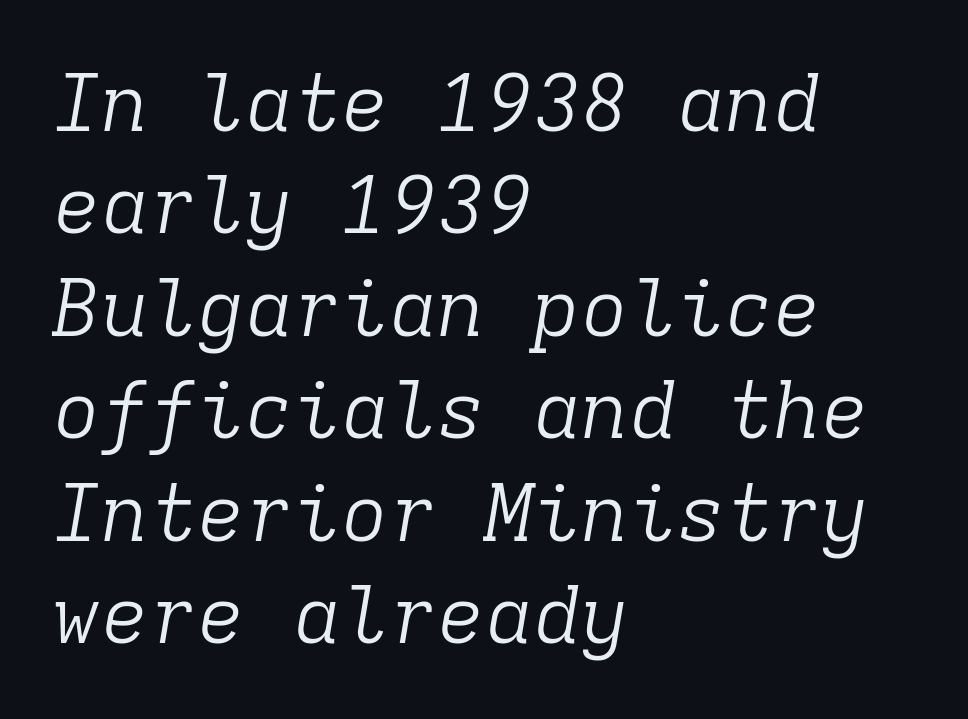
{"serif": "yes", "italic": "yes", "lean": "right", "slant_degrees": 9, "bold": "no", "weight": "light", "width": "normal", "stroke_contrast": "low", "x_height": "medium", "monospaced": "yes", "underline": "no", "align": "left", "line_spacing": "normal", "line_spacing_ratio": 1.28, "letter_spacing": "normal", "letter_spacing_em": 0.0, "glyph_px": 80}
